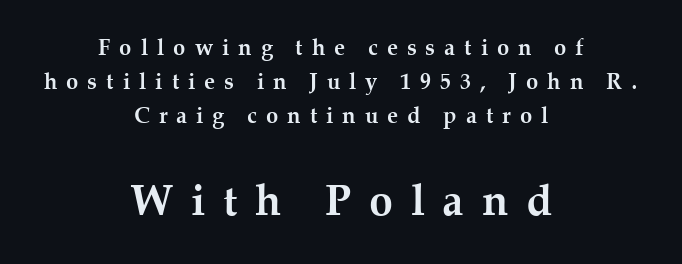
Serif or sans? Serif — the stroke terminals have little feet. Note the varied advance widths — an 'i' is clearly narrower than an 'm'. Casual observation: everything's sitting right in the middle. The passage shown begins with its smaller block and ends with its larger one. Leading matches the norm, producing a regular column.
